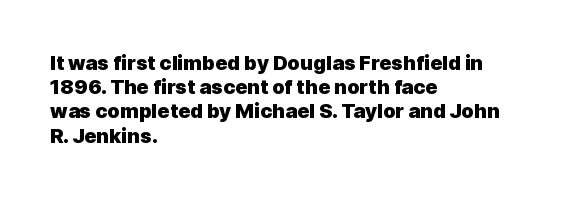
{"italic": "no", "bold": "yes", "underline": "no", "align": "left", "line_spacing_ratio": 1.21, "letter_spacing": "normal", "letter_spacing_em": 0.0, "glyph_px": 20}
